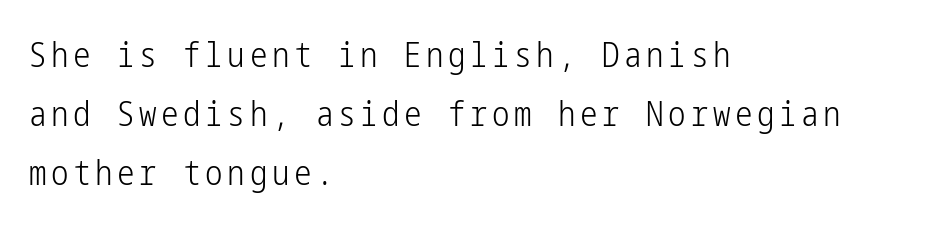
{"serif": "no", "italic": "no", "bold": "no", "weight": "light", "width": "condensed", "stroke_contrast": "low", "x_height": "medium", "underline": "no", "align": "left", "line_spacing": "normal", "line_spacing_ratio": 1.68, "glyph_px": 35}
